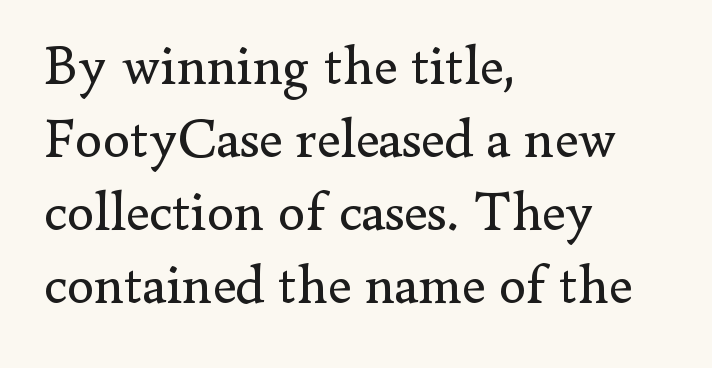
The passage shown is typed in a proportional face where columns would drift. Compared with typical body copy, the letter spacing here is the same. The gap between lines stays unmarked. Visually the block forms a straight wall on the left and a jagged coastline on the right.
